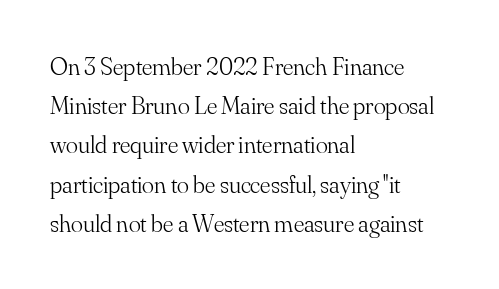
The image shows 25 px text type, upright; set left-aligned, normal line spacing (1.57x), normal letter spacing, not underlined.
